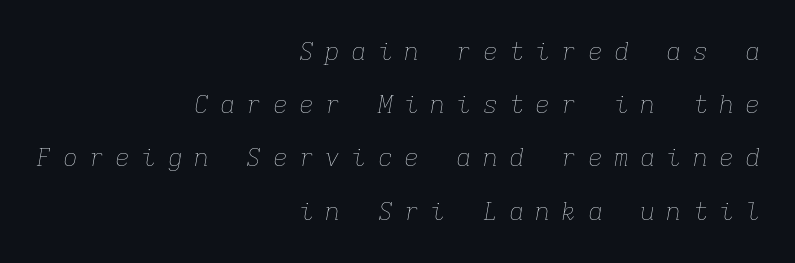
The image shows 25 px text type, italic (leaning right); set right-aligned, loose line spacing (2.13x), unusually wide letter spacing (+0.45 em), not underlined.
